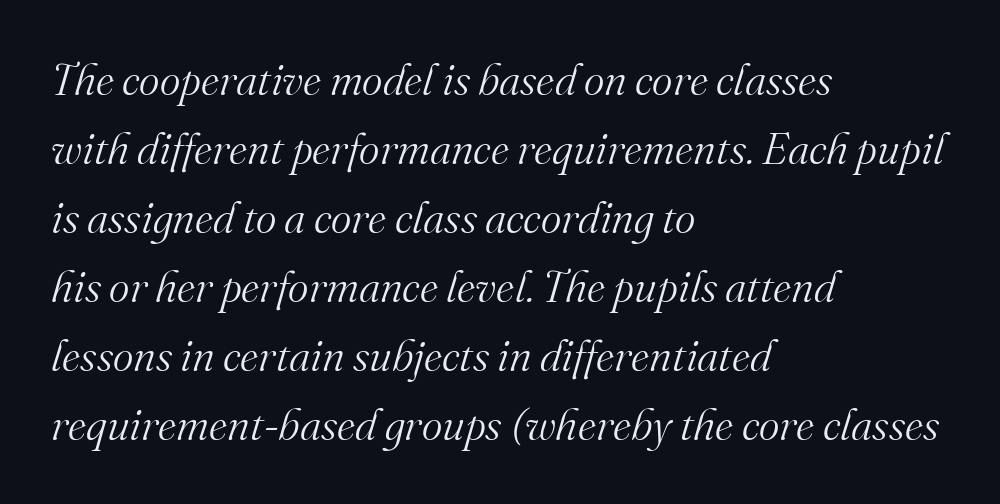
Teacher's note: observe the even left margin — that is flush-left alignment. Looking at the ascenders, they clearly lean. No extra tracking has been applied to these lines. Each letter's strokes conclude with small projecting serifs. Interline gaps are of average width in this sample.
